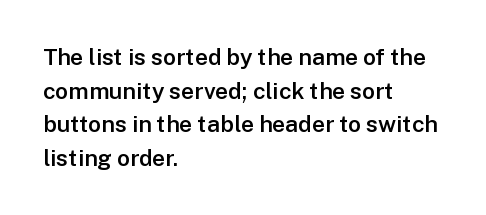
The image shows 23 px text type, upright; set left-aligned, normal line spacing (1.46x), normal letter spacing, not underlined.
